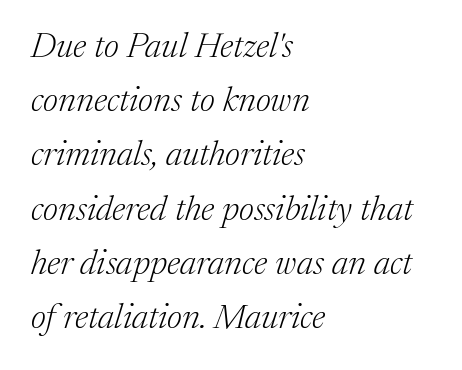
The image shows 35 px light serif type, italic (leaning right); set left-aligned, normal line spacing (1.55x), normal letter spacing, not underlined; medium stroke contrast and a medium x-height.
